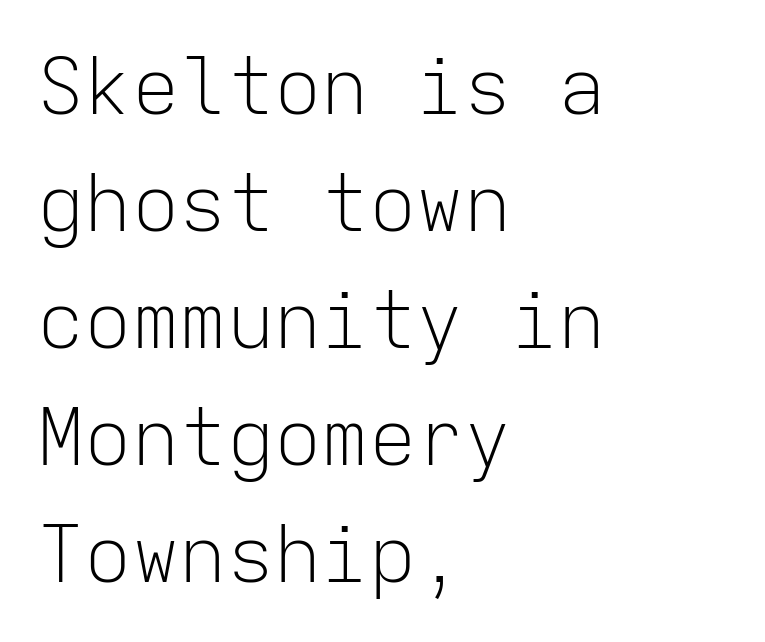
Q: Is the text bold? A: No.
Q: Is the text italic (slanted)? A: No, it is upright.
Q: Is the typeface a serif or a sans-serif typeface? A: Sans-serif.
Q: Is the text underlined? A: No.
Q: How is the paragraph aligned? A: Left-aligned.
Q: Is the spacing between letters normal or unusually wide? A: Normal.
Q: Is the spacing between lines tight, normal or loose? A: Normal.
Q: Width (condensed, normal, or wide)? A: Normal.
Q: Stroke contrast? A: Low.
Q: x-height? A: Medium.
Q: Monospaced? A: Yes.
